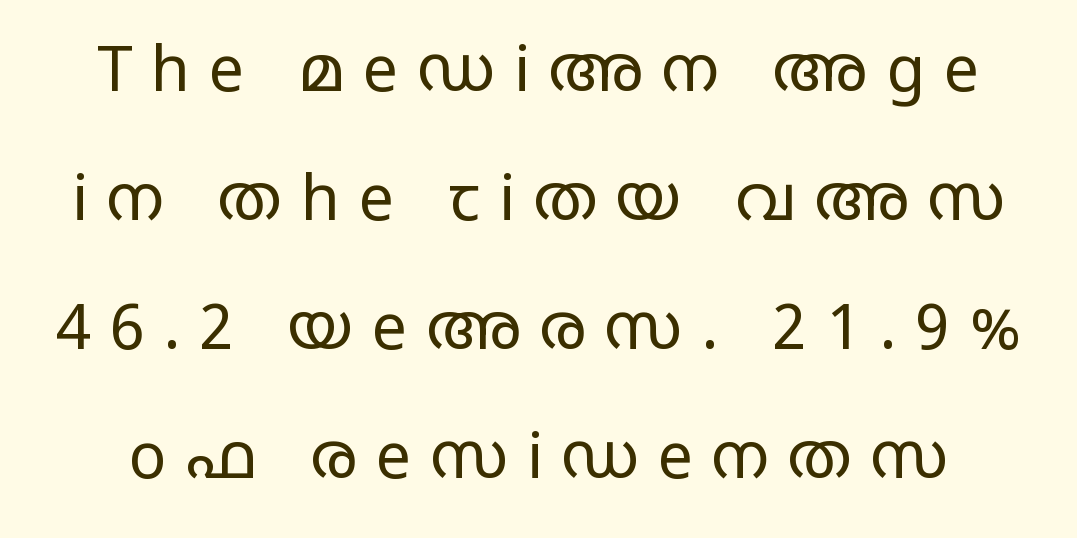
A typesetter would mark this as roman, not italic. The passage shown has open, widely tracked lettering throughout. Descenders hang freely into open space. The characters display no serif detailing; their extremities are plain.
